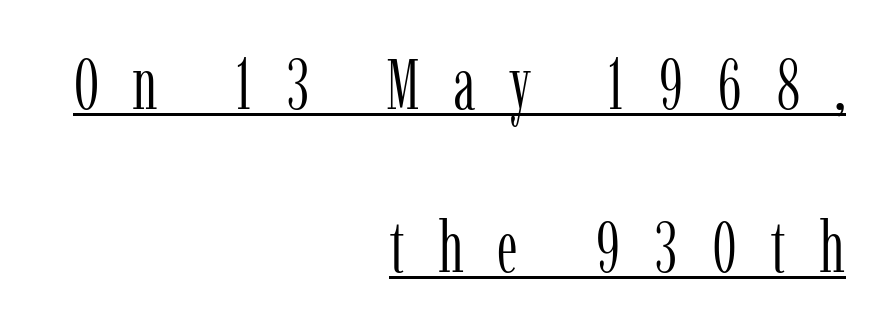
{"serif": "yes", "italic": "no", "bold": "no", "weight": "light", "width": "condensed", "stroke_contrast": "low", "x_height": "medium", "monospaced": "no", "underline": "yes", "align": "right", "line_spacing": "loose", "line_spacing_ratio": 2.3, "letter_spacing": "wide", "letter_spacing_em": 0.47, "glyph_px": 71}
